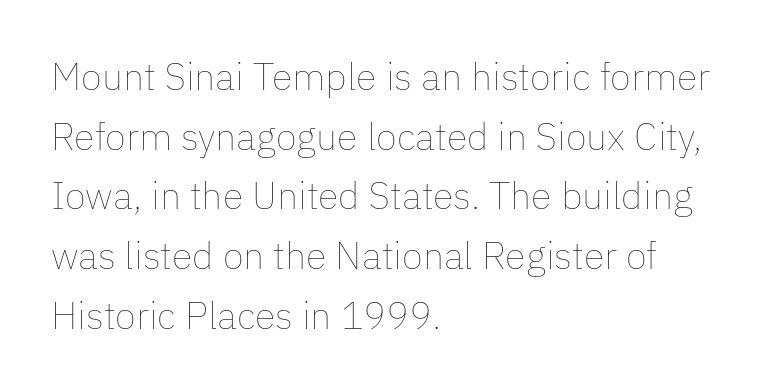
The image shows 38 px thin type, upright; set left-aligned, normal line spacing (1.57x), normal letter spacing, not underlined; low stroke contrast and a medium x-height.
